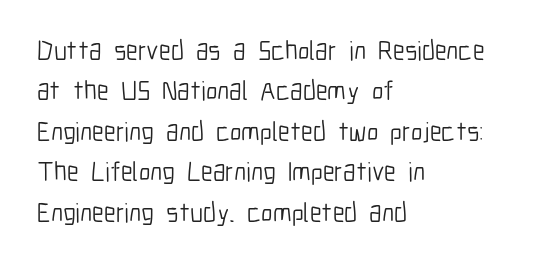
The passage shown stacks its lines at a standard gap. Students, note that the glyphs here touch the page at normal intervals. This reads as an unemphasized weight, regular at the heaviest. Typeset ragged right — the left edge is the straight one. No italicization has been applied; the sample stays upright.
